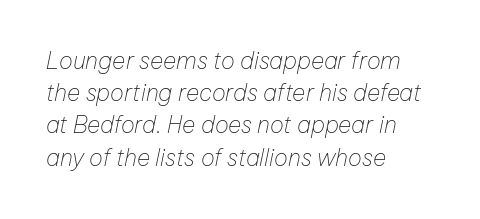
A normal amount of white space separates one row of letters from the next. The strokes carry an ordinary text weight at most. A student would call this left alignment; a typographer would say flush left, rag right. The area under the type is left untouched. Letter spacing: default.
